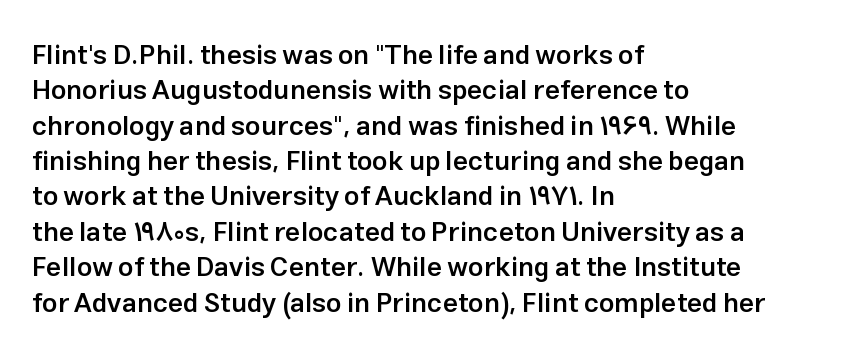
Q: Is the text bold? A: Semi-bold.
Q: Is the text italic (slanted)? A: No, it is upright.
Q: Is the text underlined? A: No.
Q: How is the paragraph aligned? A: Left-aligned.
Q: Is the spacing between letters normal or unusually wide? A: Normal.
Q: Is the spacing between lines tight, normal or loose? A: Normal.
